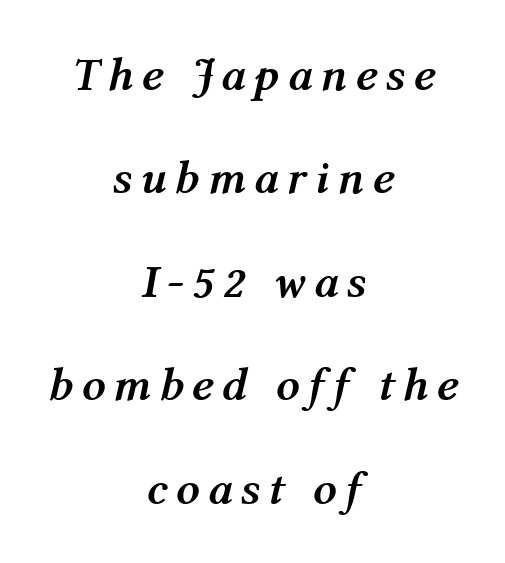
The image shows 47 px semibold type, italic (leaning right); set centered, loose line spacing (2.2x), not underlined; medium stroke contrast and a medium x-height.
